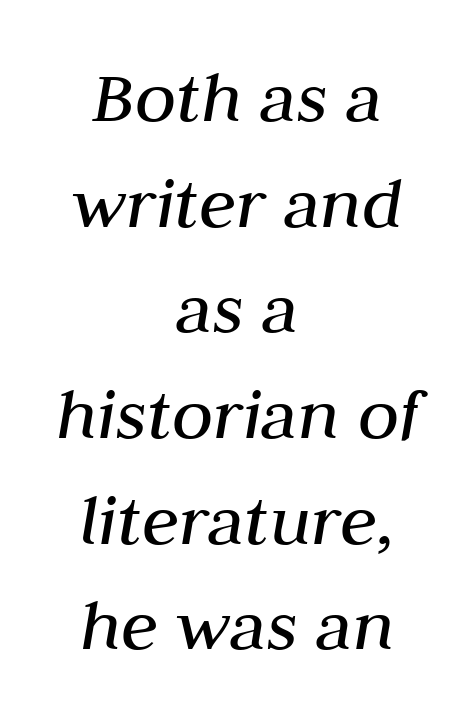
The text carries the slant typical of an italic or oblique font. Bold? No — there's no thickening of the strokes. In CSS terms this would be text-align: center. Type without underlining. Compared with typical paragraphs, the rows here are spaced about the same. The face used here is rendered with its standard letterfit.
